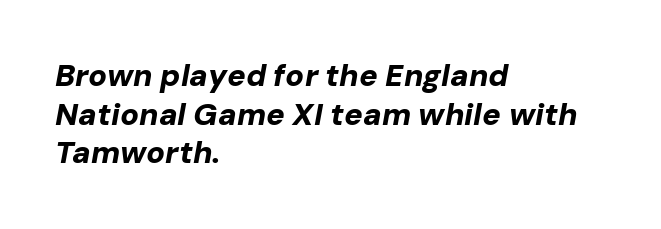
Q: Is the text bold? A: Yes.
Q: Is the text italic (slanted)? A: Yes, it leans right by about 10 degrees.
Q: Is the text underlined? A: No.
Q: How is the paragraph aligned? A: Left-aligned.
Q: Is the spacing between letters normal or unusually wide? A: Normal.
Q: Is the spacing between lines tight, normal or loose? A: Normal.
Q: Width (condensed, normal, or wide)? A: Normal.
Q: Stroke contrast? A: Low.
Q: x-height? A: Medium.
Q: Monospaced? A: No.
